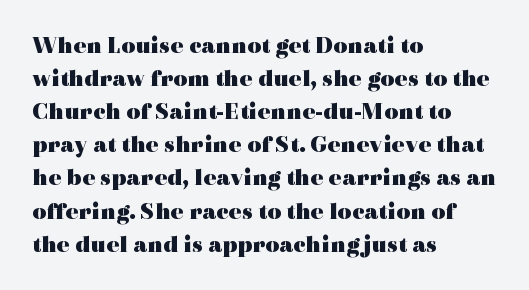
{"italic": "no", "bold": "yes", "underline": "no", "align": "left", "line_spacing": "normal", "line_spacing_ratio": 1.38, "letter_spacing": "normal", "letter_spacing_em": 0.0, "glyph_px": 24}
